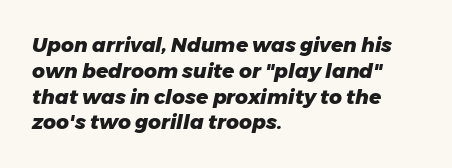
The image shows 20 px bold type, italic (leaning right); set left-aligned, normal line spacing (1.29x), normal letter spacing, not underlined.
